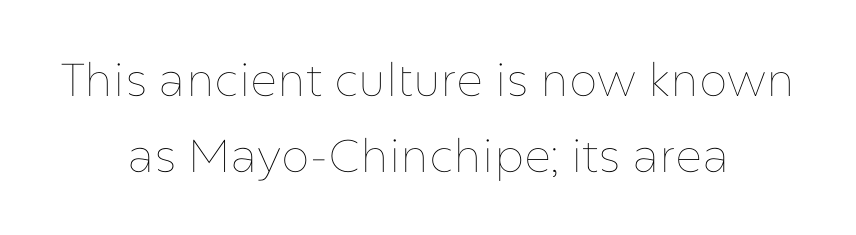
{"italic": "no", "bold": "no", "weight": "thin", "width": "normal", "stroke_contrast": "low", "x_height": "medium", "monospaced": "no", "underline": "no", "align": "center", "line_spacing": "normal", "line_spacing_ratio": 1.65, "letter_spacing": "normal", "letter_spacing_em": 0.0, "glyph_px": 46}
